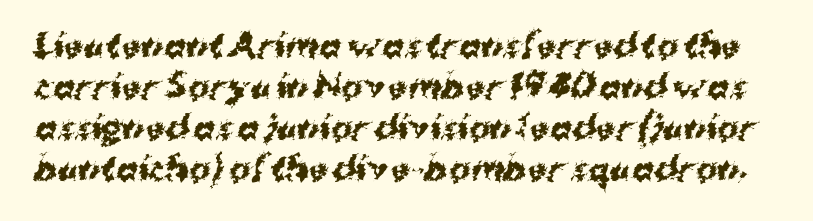
{"serif": "no", "bold": "yes", "weight": "bold", "width": "normal", "stroke_contrast": "medium", "x_height": "medium", "monospaced": "no", "underline": "no", "line_spacing": "normal", "line_spacing_ratio": 1.28, "letter_spacing": "normal", "letter_spacing_em": 0.0, "glyph_px": 32}
